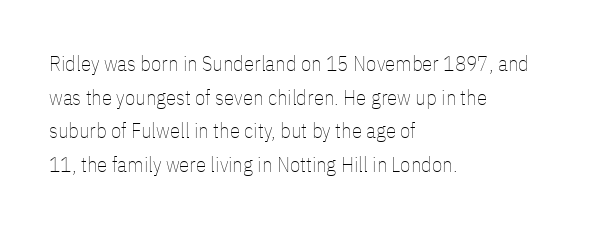
Q: Is the text bold? A: No.
Q: Is the text italic (slanted)? A: No, it is upright.
Q: Is the text underlined? A: No.
Q: How is the paragraph aligned? A: Left-aligned.
Q: Is the spacing between letters normal or unusually wide? A: Normal.
Q: Is the spacing between lines tight, normal or loose? A: Normal.
